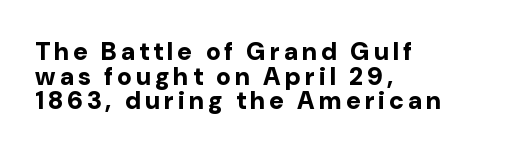
{"italic": "no", "bold": "yes", "underline": "no", "align": "left", "line_spacing": "tight", "line_spacing_ratio": 0.99, "glyph_px": 25}
